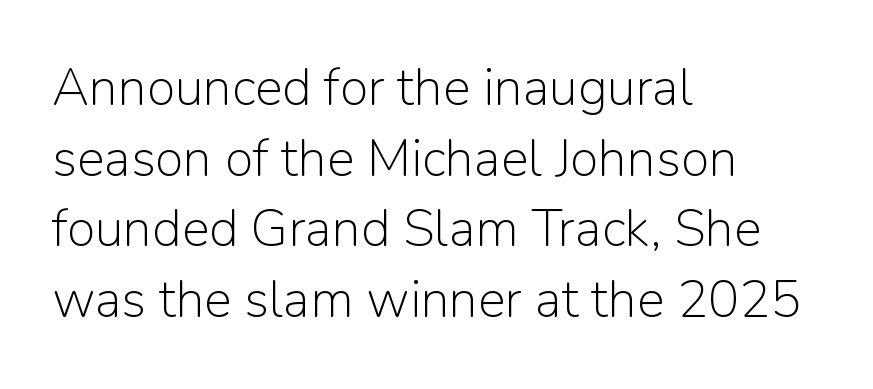
Q: Is the text bold? A: No.
Q: Is the text italic (slanted)? A: No, it is upright.
Q: Is the typeface a serif or a sans-serif typeface? A: Sans-serif.
Q: Is the text underlined? A: No.
Q: How is the paragraph aligned? A: Left-aligned.
Q: Is the spacing between letters normal or unusually wide? A: Normal.
Q: Is the spacing between lines tight, normal or loose? A: Normal.
Q: Width (condensed, normal, or wide)? A: Normal.
Q: Stroke contrast? A: Low.
Q: x-height? A: Medium.
Q: Monospaced? A: No.
